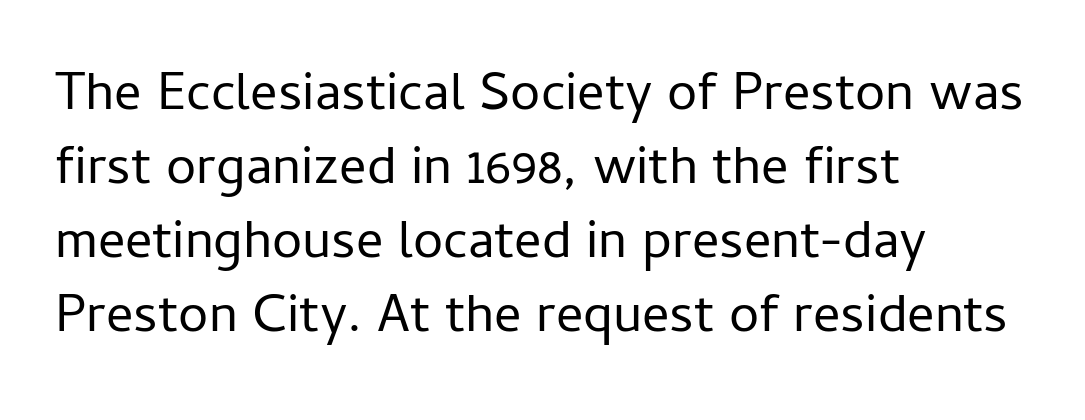
{"serif": "no", "italic": "no", "bold": "no", "weight": "regular", "width": "normal", "stroke_contrast": "low", "x_height": "medium", "monospaced": "no", "underline": "no", "align": "left", "line_spacing": "normal", "line_spacing_ratio": 1.37, "letter_spacing": "normal", "letter_spacing_em": 0.0, "glyph_px": 54}
